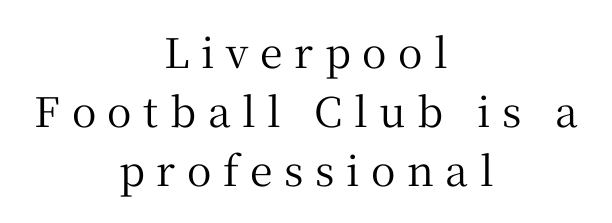
Q: Is the text italic (slanted)? A: No, it is upright.
Q: Is the typeface a serif or a sans-serif typeface? A: Serif.
Q: Is the text underlined? A: No.
Q: How is the paragraph aligned? A: Centered.
Q: Is the spacing between letters normal or unusually wide? A: Unusually wide.
Q: Is the spacing between lines tight, normal or loose? A: Normal.
Q: Width (condensed, normal, or wide)? A: Normal.
Q: Stroke contrast? A: Medium.
Q: x-height? A: Medium.
Q: Monospaced? A: No.
